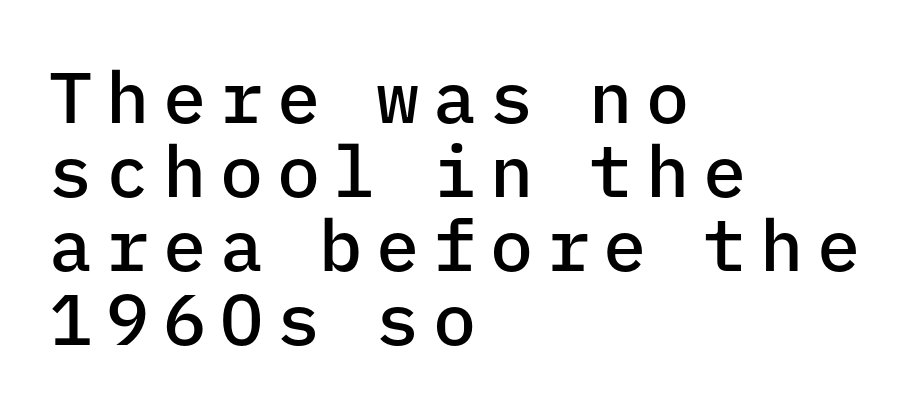
Q: Is the text bold? A: Semi-bold.
Q: Is the text italic (slanted)? A: No, it is upright.
Q: Is the typeface a serif or a sans-serif typeface? A: Sans-serif.
Q: Is the text underlined? A: No.
Q: How is the paragraph aligned? A: Left-aligned.
Q: Is the spacing between lines tight, normal or loose? A: Tight.
Q: Width (condensed, normal, or wide)? A: Normal.
Q: Stroke contrast? A: Low.
Q: x-height? A: Medium.
Q: Monospaced? A: Yes.
